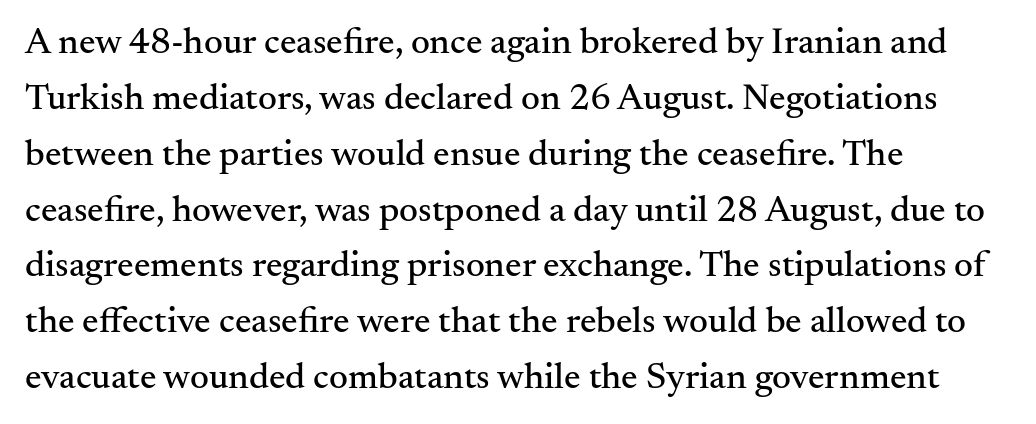
{"serif": "yes", "italic": "no", "width": "normal", "stroke_contrast": "medium", "x_height": "small", "monospaced": "no", "underline": "no", "align": "left", "line_spacing": "normal", "line_spacing_ratio": 1.51, "letter_spacing": "normal", "letter_spacing_em": 0.0, "glyph_px": 37}
